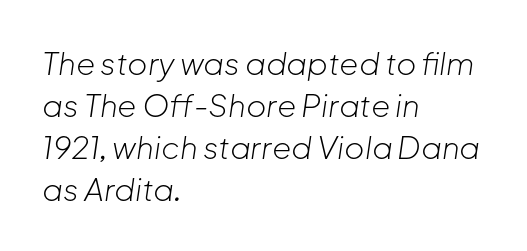
{"italic": "yes", "lean": "right", "slant_degrees": 8, "bold": "no", "weight": "light", "width": "normal", "stroke_contrast": "low", "x_height": "medium", "monospaced": "no", "underline": "no", "align": "left", "line_spacing": "normal", "line_spacing_ratio": 1.36, "letter_spacing": "normal", "letter_spacing_em": 0.0, "glyph_px": 31}
